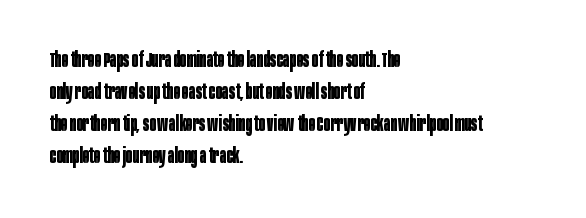
{"italic": "no", "bold": "yes", "underline": "no", "align": "left", "line_spacing": "normal", "line_spacing_ratio": 1.45, "letter_spacing": "normal", "letter_spacing_em": 0.0, "glyph_px": 22}
